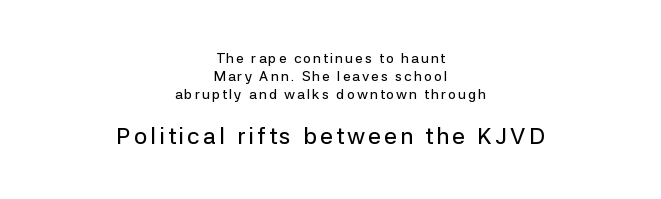
Q: Is the text italic (slanted)? A: No, it is upright.
Q: Is the text underlined? A: No.
Q: How is the paragraph aligned? A: Centered.
Q: Is the spacing between lines tight, normal or loose? A: Normal.
Q: Which block of text is set in a larger size, the first (top) or the second (bottom)? A: The second (bottom) one.
